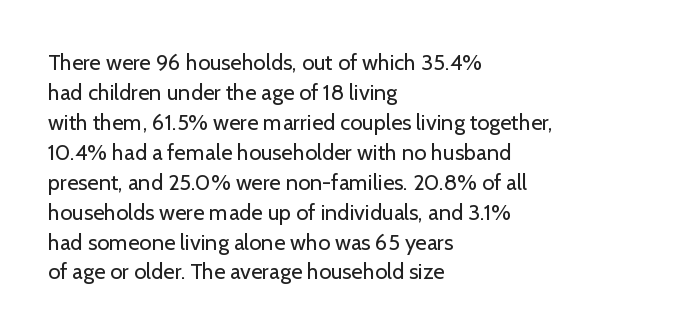
The image shows 22 px text type, upright; set left-aligned, normal line spacing (1.36x), normal letter spacing, not underlined.
